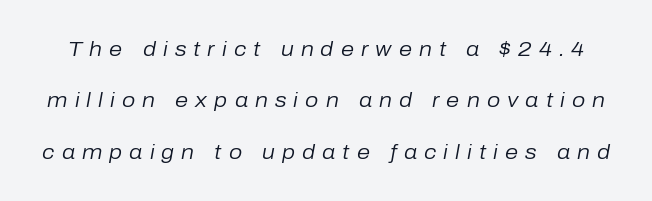
Q: Is the text bold? A: No.
Q: Is the text italic (slanted)? A: Yes, it leans right by about 10 degrees.
Q: Is the text underlined? A: No.
Q: Is the spacing between letters normal or unusually wide? A: Unusually wide.
Q: Is the spacing between lines tight, normal or loose? A: Loose.
